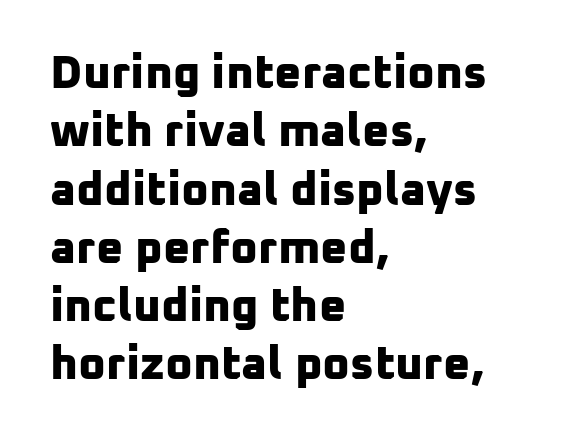
{"serif": "no", "bold": "yes", "weight": "bold", "width": "normal", "stroke_contrast": "low", "x_height": "medium", "monospaced": "no", "underline": "no", "align": "left", "line_spacing_ratio": 1.24, "letter_spacing": "normal", "letter_spacing_em": 0.0, "glyph_px": 47}
